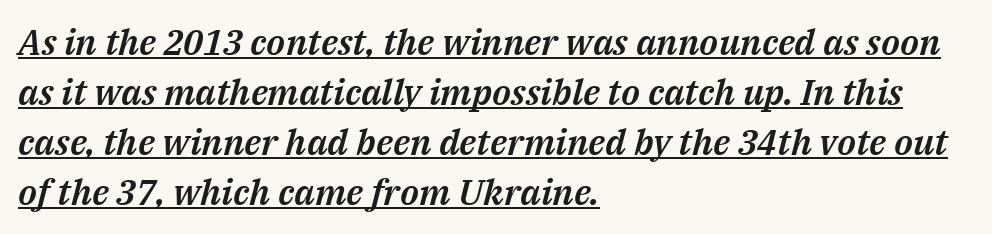
Compared with ordinary roman type, these characters are visibly tilted. Typeset ragged right — the left edge is the straight one. The letters advance in unequal steps, a hallmark of proportional type. Somebody hit Ctrl+U on this one — the words are underlined. The letterforms sit shoulder to shoulder at normal distance.
